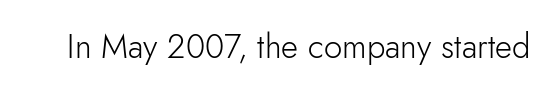
{"serif": "no", "italic": "no", "bold": "no", "weight": "light", "width": "normal", "stroke_contrast": "low", "x_height": "small", "monospaced": "no", "underline": "no", "letter_spacing": "normal", "letter_spacing_em": 0.0, "glyph_px": 33}
